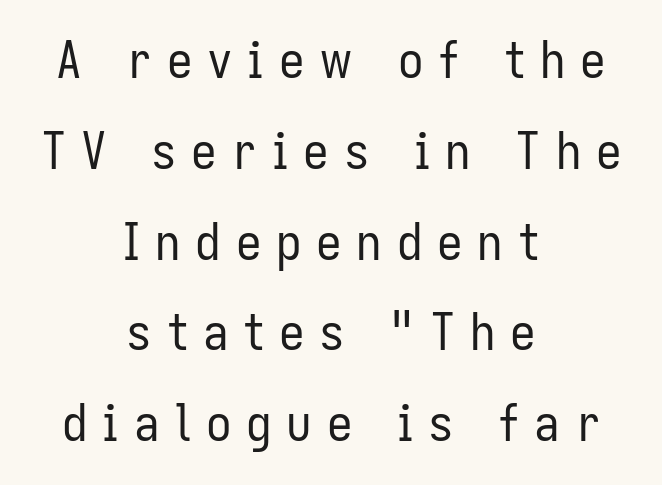
Q: Is the text bold? A: No.
Q: Is the text italic (slanted)? A: No, it is upright.
Q: Is the typeface a serif or a sans-serif typeface? A: Sans-serif.
Q: Is the text underlined? A: No.
Q: How is the paragraph aligned? A: Centered.
Q: Is the spacing between letters normal or unusually wide? A: Unusually wide.
Q: Width (condensed, normal, or wide)? A: Condensed.
Q: Stroke contrast? A: Low.
Q: x-height? A: Medium.
Q: Monospaced? A: No.
